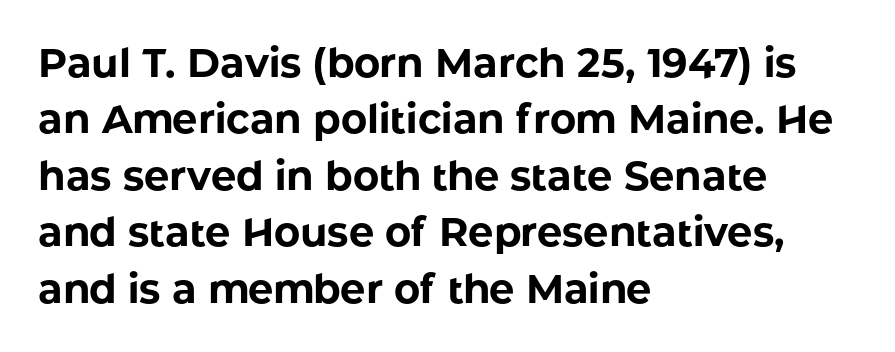
Q: Is the text bold? A: Yes.
Q: Is the text italic (slanted)? A: No, it is upright.
Q: Is the typeface a serif or a sans-serif typeface? A: Sans-serif.
Q: Is the text underlined? A: No.
Q: How is the paragraph aligned? A: Left-aligned.
Q: Is the spacing between letters normal or unusually wide? A: Normal.
Q: Is the spacing between lines tight, normal or loose? A: Normal.
Q: Width (condensed, normal, or wide)? A: Normal.
Q: Stroke contrast? A: Low.
Q: x-height? A: Medium.
Q: Monospaced? A: No.
